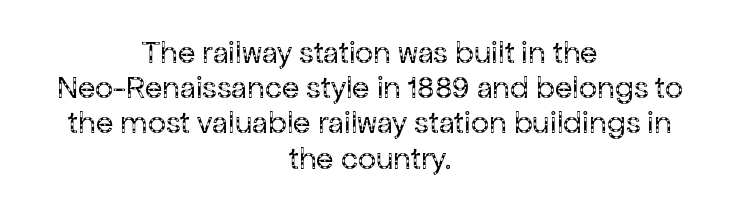
The image shows 32 px regular-weight sans-serif type, upright; set centered, tight line spacing (1.1x), normal letter spacing, not underlined; low stroke contrast and a medium x-height.
